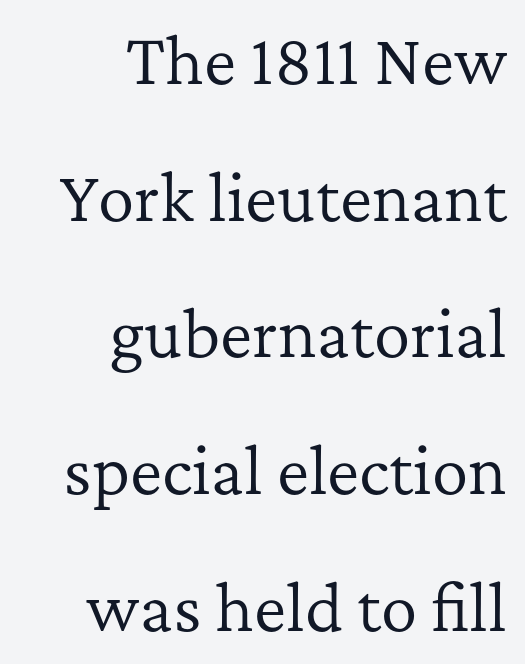
{"serif": "yes", "italic": "no", "bold": "no", "weight": "regular", "width": "normal", "stroke_contrast": "low", "x_height": "medium", "monospaced": "no", "underline": "no", "align": "right", "line_spacing": "loose", "line_spacing_ratio": 2.24, "letter_spacing": "normal", "letter_spacing_em": 0.0, "glyph_px": 61}
